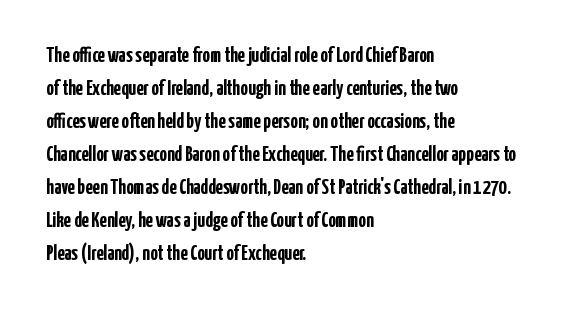
The sample has been set heavy, in full bold. Any mark beneath the type? The region is blank. The ragged edge is on the right, which tells us the setting is flush left. This sample uses plain, unmodified letter spacing. Posture: vertical. Does the leading feel generous? No, just average.
